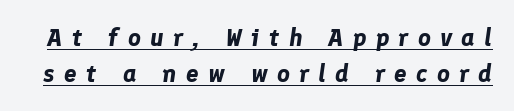
{"italic": "yes", "lean": "right", "slant_degrees": 8, "bold": "yes", "underline": "yes", "line_spacing": "normal", "line_spacing_ratio": 1.44, "letter_spacing": "wide", "letter_spacing_em": 0.37, "glyph_px": 25}
